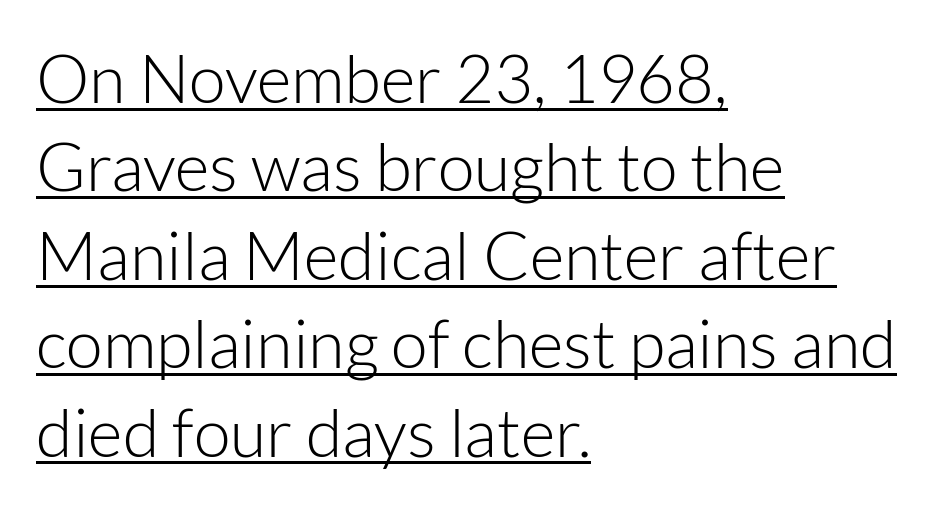
{"serif": "no", "italic": "no", "bold": "no", "weight": "light", "width": "normal", "stroke_contrast": "low", "x_height": "medium", "monospaced": "no", "underline": "yes", "align": "left", "line_spacing": "normal", "line_spacing_ratio": 1.32, "letter_spacing": "normal", "letter_spacing_em": 0.0, "glyph_px": 67}
